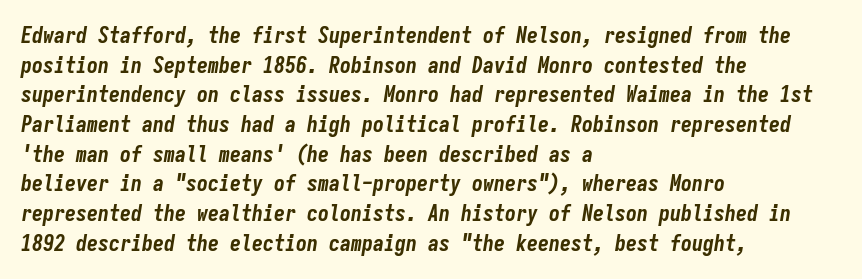
Q: Is the text bold? A: Yes.
Q: Is the text italic (slanted)? A: Yes, it leans right by about 9 degrees.
Q: Is the text underlined? A: No.
Q: How is the paragraph aligned? A: Left-aligned.
Q: Is the spacing between letters normal or unusually wide? A: Normal.
Q: Is the spacing between lines tight, normal or loose? A: Normal.
